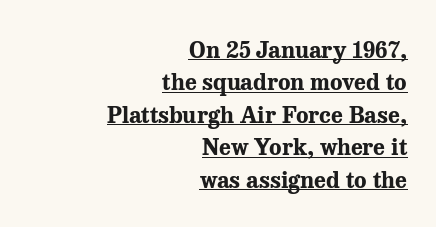
Q: Is the text bold? A: Yes.
Q: Is the text italic (slanted)? A: No, it is upright.
Q: Is the text underlined? A: Yes.
Q: How is the paragraph aligned? A: Right-aligned.
Q: Is the spacing between letters normal or unusually wide? A: Normal.
Q: Is the spacing between lines tight, normal or loose? A: Normal.
